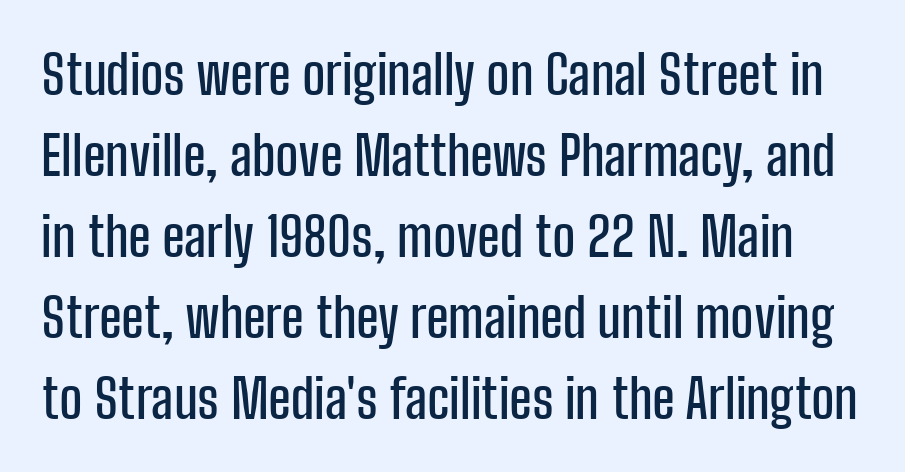
Q: Is the text italic (slanted)? A: No, it is upright.
Q: Is the typeface a serif or a sans-serif typeface? A: Sans-serif.
Q: Is the text underlined? A: No.
Q: Is the spacing between letters normal or unusually wide? A: Normal.
Q: Is the spacing between lines tight, normal or loose? A: Normal.
Q: Width (condensed, normal, or wide)? A: Condensed.
Q: Stroke contrast? A: Low.
Q: x-height? A: Medium.
Q: Monospaced? A: No.
